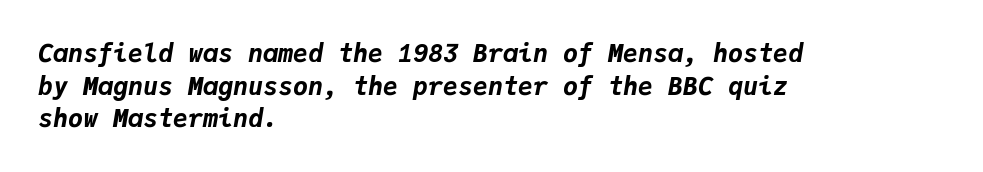
{"italic": "yes", "lean": "right", "slant_degrees": 9, "bold": "yes", "underline": "no", "align": "left", "line_spacing": "normal", "line_spacing_ratio": 1.31, "letter_spacing": "normal", "letter_spacing_em": 0.0, "glyph_px": 25}
